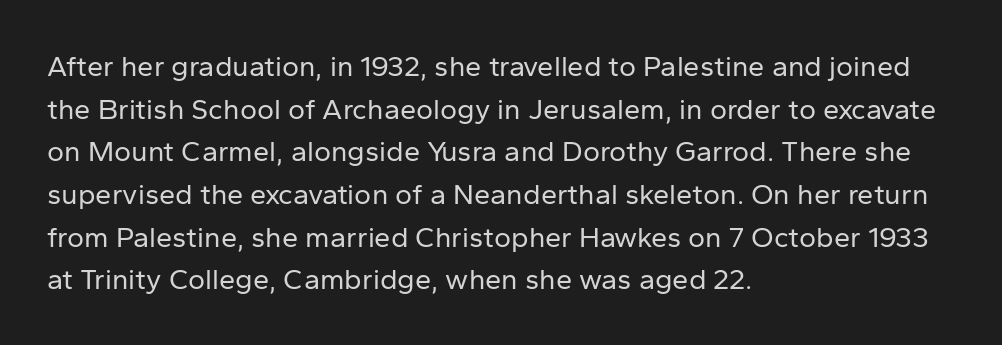
The image shows 29 px regular-weight sans-serif type, upright; set left-aligned, normal line spacing (1.47x), normal letter spacing, not underlined; low stroke contrast and a medium x-height.
